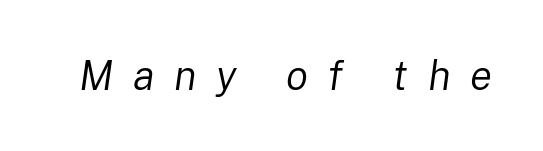
The face used here is proportionally spaced, like ordinary book or web type. Anything drawn beneath the words? Only blank space. Is this a heavy cut? Hardly; it is regular or lighter. This rendering widens character spacing well past its baseline value.
